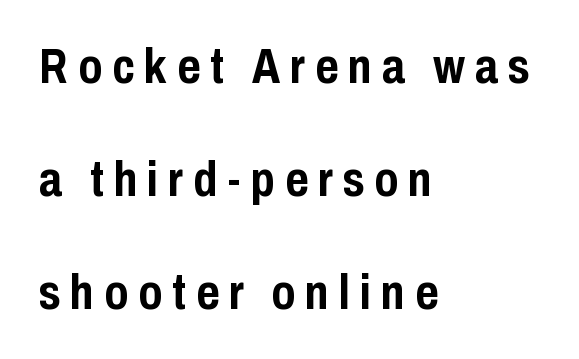
The image shows 50 px semibold, condensed sans-serif type, upright; set left-aligned, loose line spacing (2.26x), unusually wide letter spacing (+0.2 em), not underlined; low stroke contrast and a medium x-height.
